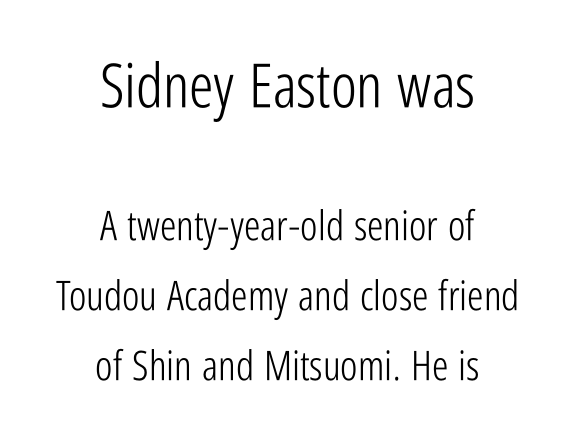
{"serif": "no", "italic": "no", "bold": "no", "weight": "light", "width": "condensed", "stroke_contrast": "low", "x_height": "medium", "monospaced": "no", "underline": "no", "align": "center", "line_spacing_ratio": 1.71, "letter_spacing": "normal", "letter_spacing_em": 0.0, "larger_block": "first", "size_ratio": 1.49, "glyph_px": 61}
